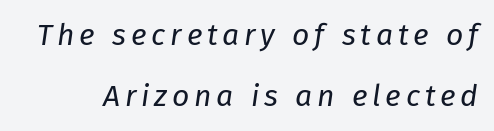
{"italic": "yes", "lean": "right", "slant_degrees": 8, "bold": "no", "weight": "regular", "width": "normal", "stroke_contrast": "low", "x_height": "medium", "monospaced": "no", "underline": "no", "line_spacing": "loose", "line_spacing_ratio": 2.05, "glyph_px": 30}
